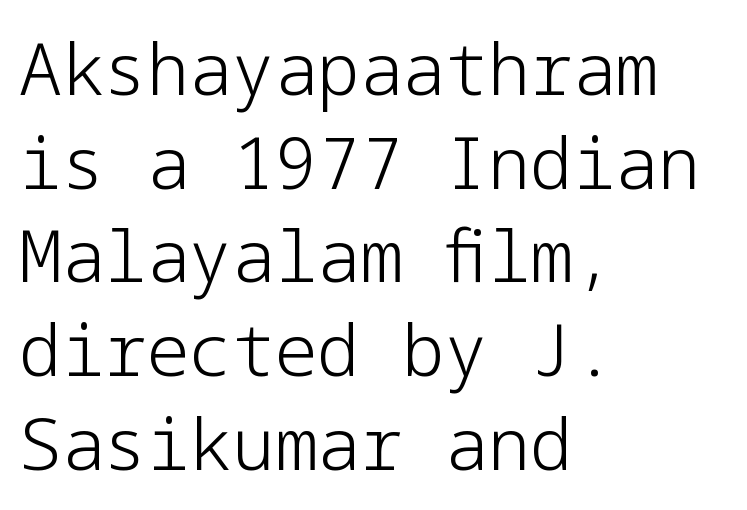
{"serif": "no", "italic": "no", "bold": "no", "weight": "light", "width": "normal", "stroke_contrast": "low", "x_height": "medium", "underline": "no", "align": "left", "line_spacing": "normal", "line_spacing_ratio": 1.32, "letter_spacing": "normal", "letter_spacing_em": 0.0, "glyph_px": 71}
